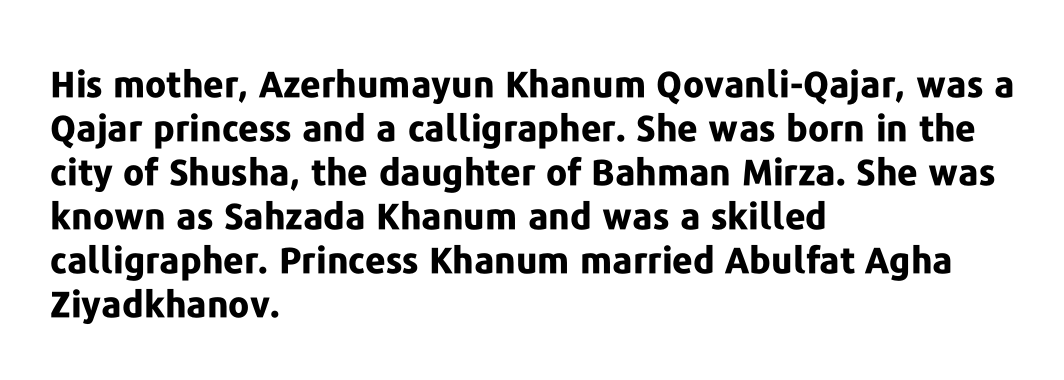
{"serif": "no", "italic": "no", "bold": "yes", "weight": "bold", "width": "normal", "stroke_contrast": "low", "x_height": "medium", "monospaced": "no", "underline": "no", "align": "left", "line_spacing_ratio": 1.22, "letter_spacing": "normal", "letter_spacing_em": 0.0, "glyph_px": 36}
